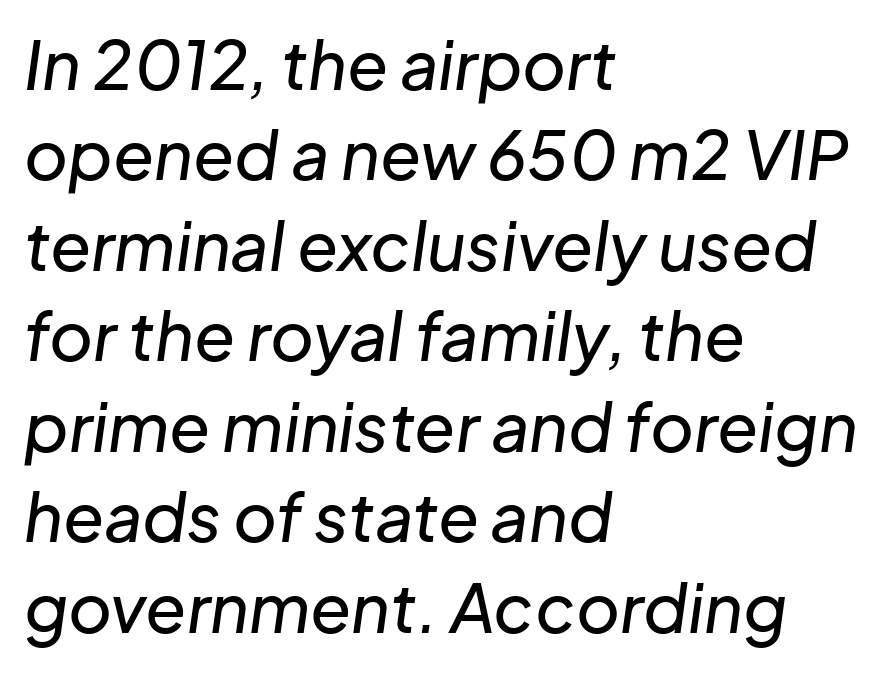
The string is rendered with underlining switched off. Characters are canted at an angle relative to the baseline's perpendicular. Looks like regular typesetting: each glyph gets only the width it needs. The typesetter chose a ragged-right arrangement here.
